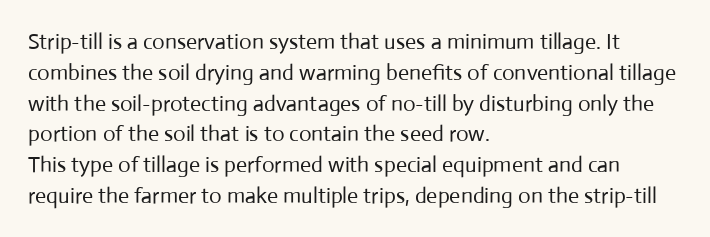
The image shows 22 px text type, upright; set left-aligned, normal line spacing (1.4x), normal letter spacing, not underlined.
